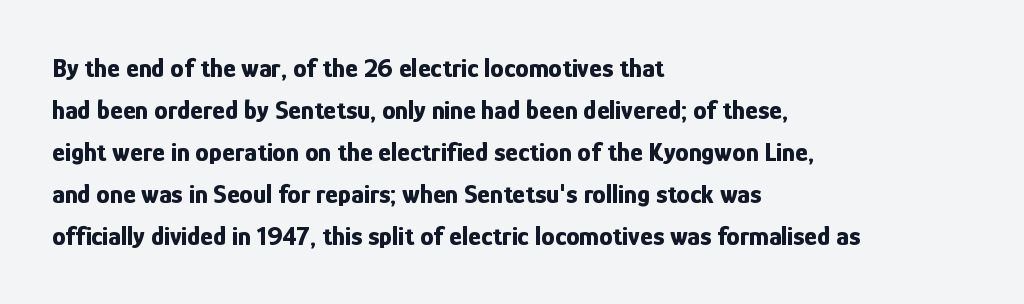
{"italic": "no", "bold": "yes", "underline": "no", "align": "left", "line_spacing": "normal", "line_spacing_ratio": 1.56, "letter_spacing": "normal", "letter_spacing_em": 0.0, "glyph_px": 27}
